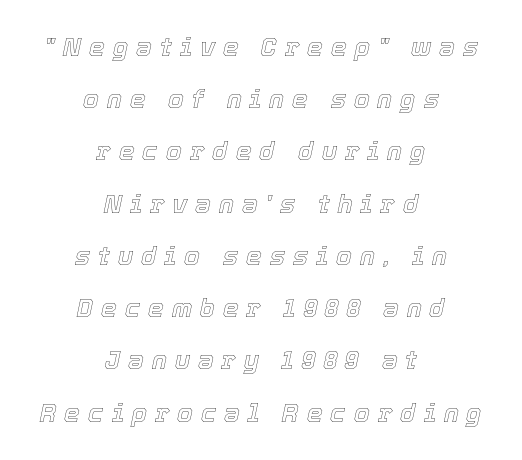
The image shows 25 px text type, italic (leaning right); set centered, loose line spacing (2.09x), unusually wide letter spacing (+0.32 em), not underlined.
